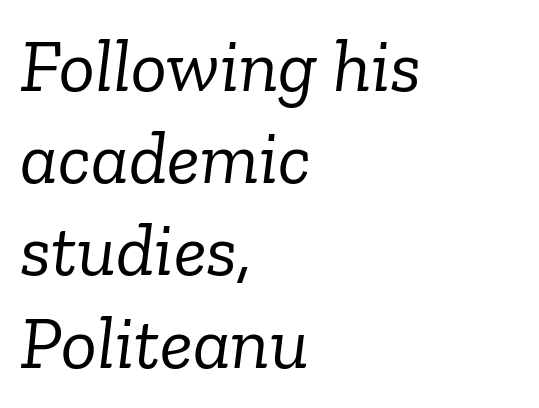
{"serif": "yes", "italic": "yes", "lean": "right", "slant_degrees": 6, "bold": "no", "weight": "light", "width": "normal", "stroke_contrast": "low", "x_height": "medium", "monospaced": "no", "underline": "no", "align": "left", "line_spacing_ratio": 1.23, "letter_spacing": "normal", "letter_spacing_em": 0.0, "glyph_px": 75}
